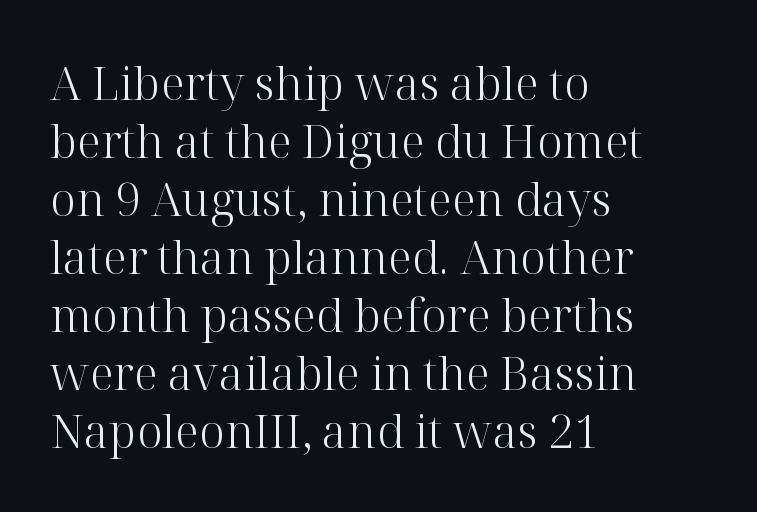
Reading down the block, your eye returns to a fixed left position each line. Anything drawn beneath the words? Only blank space. What stands out about the letter spacing? Nothing — it is the standard amount. This is not heavy type; no bold has been used.
